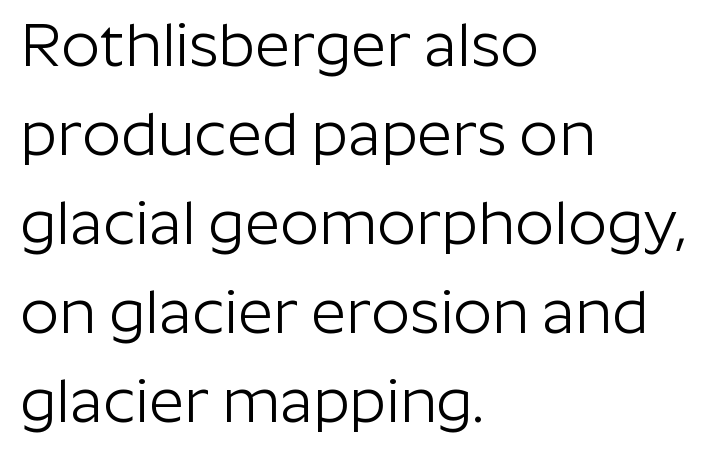
{"serif": "no", "italic": "no", "bold": "no", "weight": "light", "width": "normal", "stroke_contrast": "low", "x_height": "medium", "monospaced": "no", "underline": "no", "align": "left", "line_spacing": "normal", "line_spacing_ratio": 1.46, "letter_spacing": "normal", "letter_spacing_em": 0.0, "glyph_px": 61}
